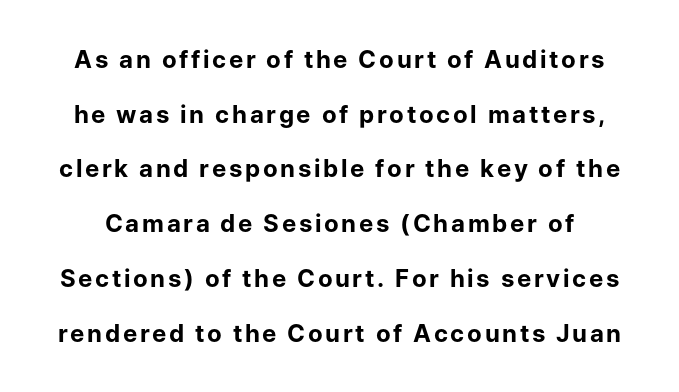
The image shows 24 px bold type, upright; set loose line spacing (2.28x), not underlined.
